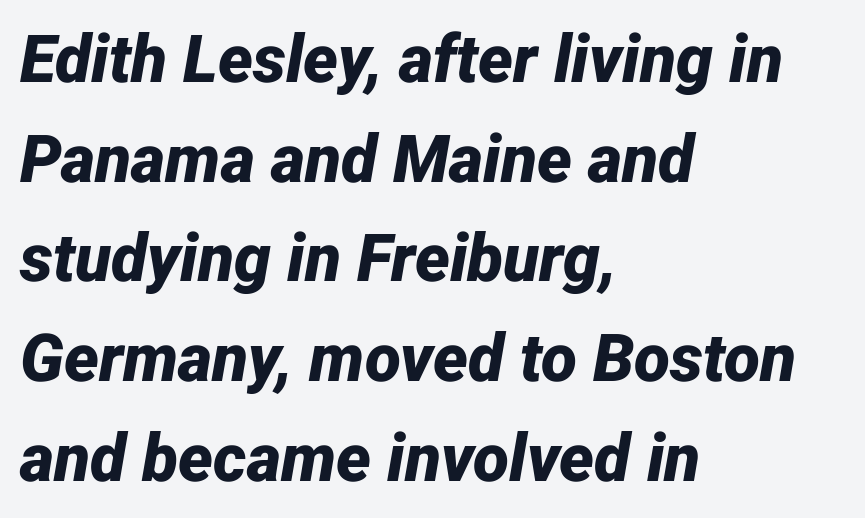
The image shows 66 px bold type, italic (leaning right); set left-aligned, normal line spacing (1.51x), normal letter spacing, not underlined; low stroke contrast and a medium x-height.
